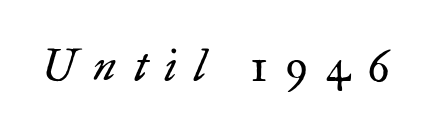
The cut favours lightness, reaching ordinary text weight at its darkest. Font category for this specimen: serif. Any mark beneath the type? The region is blank. Tracking value appears strongly positive — letters spread wide.
